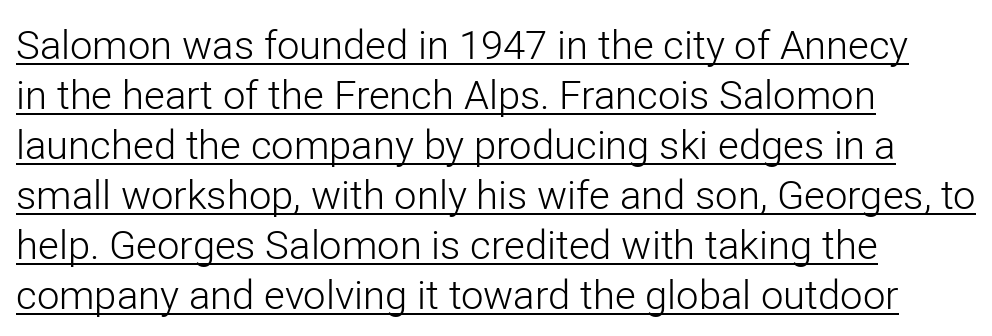
The image shows 40 px light sans-serif type, upright; set left-aligned, normal line spacing (1.25x), normal letter spacing, underlined; low stroke contrast and a medium x-height.
